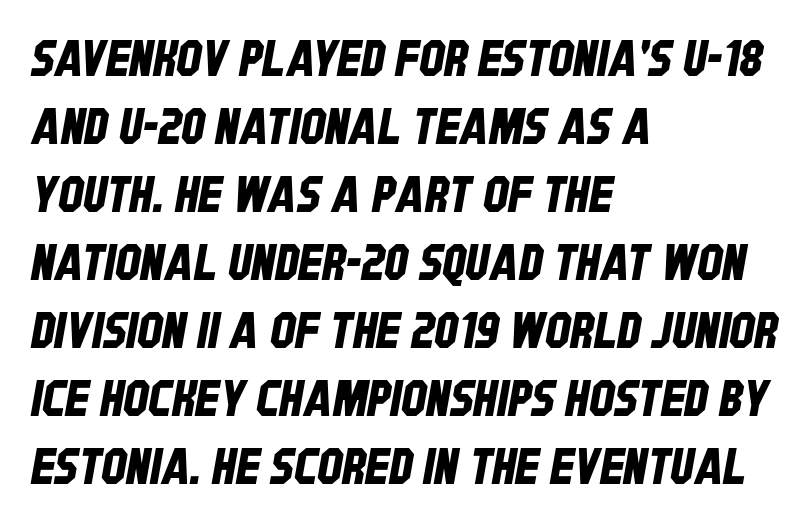
The image shows 50 px condensed sans-serif type; set left-aligned, normal line spacing (1.36x), normal letter spacing, not underlined; low stroke contrast and a large x-height.
